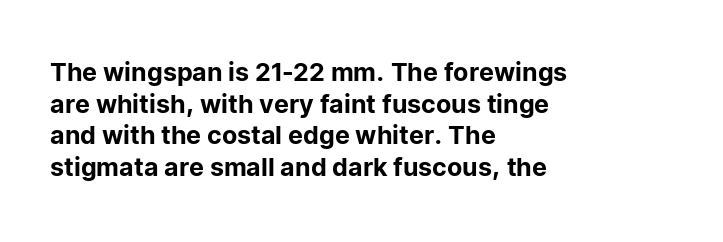
Q: Is the text italic (slanted)? A: No, it is upright.
Q: Is the text underlined? A: No.
Q: How is the paragraph aligned? A: Left-aligned.
Q: Is the spacing between letters normal or unusually wide? A: Normal.
Q: Is the spacing between lines tight, normal or loose? A: Normal.
